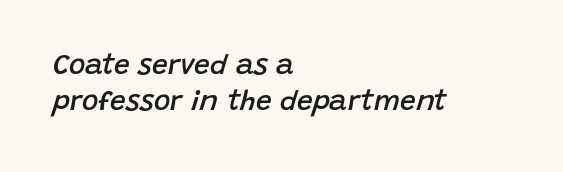
{"italic": "yes", "lean": "right", "slant_degrees": 15, "bold": "semi", "weight": "semibold", "width": "normal", "stroke_contrast": "low", "x_height": "large", "monospaced": "no", "underline": "no", "align": "left", "line_spacing": "normal", "line_spacing_ratio": 1.3, "letter_spacing": "normal", "letter_spacing_em": 0.0, "glyph_px": 28}
